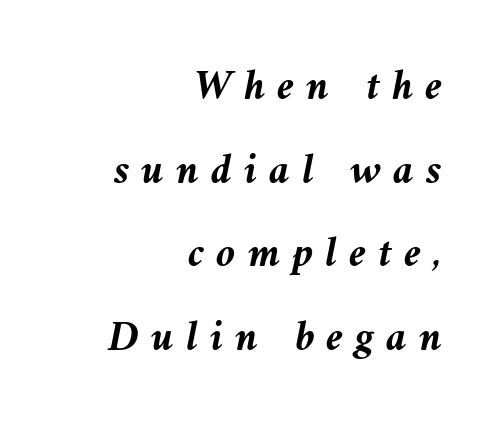
The image shows 44 px semibold type, italic (leaning left); set right-aligned, loose line spacing (1.9x), unusually wide letter spacing (+0.27 em), not underlined; medium stroke contrast and a medium x-height.
